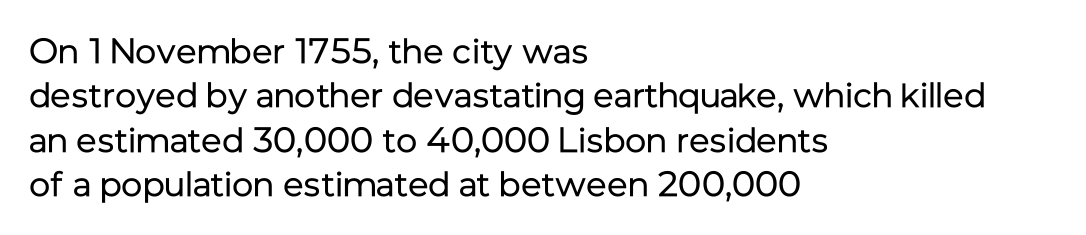
The image shows 35 px regular-weight sans-serif type, upright; set left-aligned, normal line spacing (1.27x), normal letter spacing, not underlined; low stroke contrast and a medium x-height.
